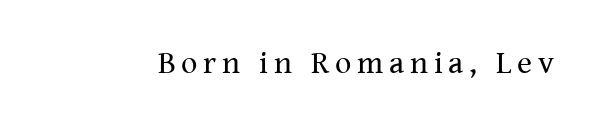
Q: Is the text bold? A: No.
Q: Is the text italic (slanted)? A: No, it is upright.
Q: Is the typeface a serif or a sans-serif typeface? A: Serif.
Q: Is the text underlined? A: No.
Q: Width (condensed, normal, or wide)? A: Normal.
Q: Stroke contrast? A: Medium.
Q: x-height? A: Medium.
Q: Monospaced? A: No.
